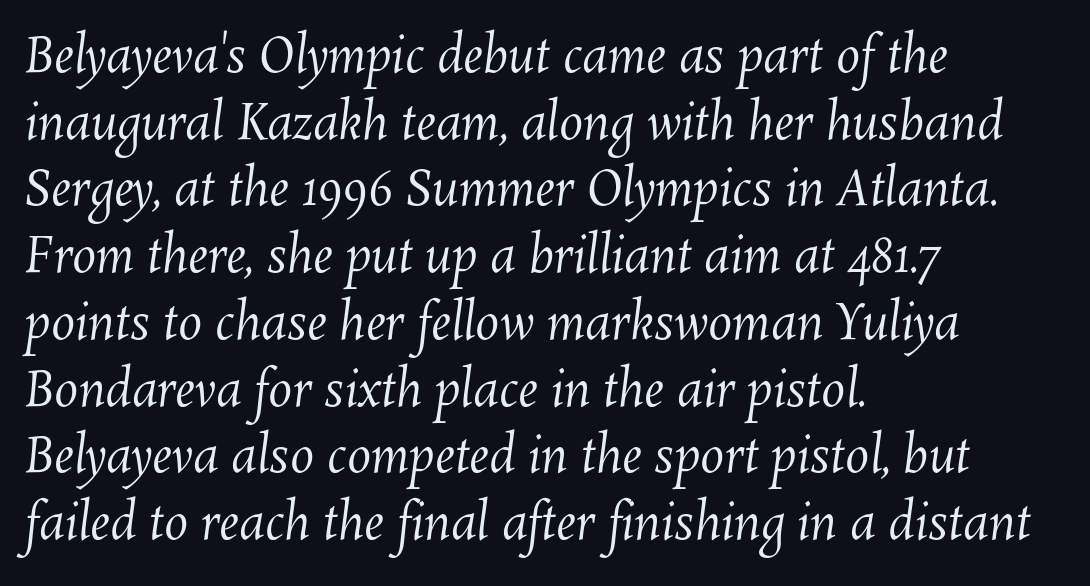
{"bold": "no", "weight": "regular", "width": "normal", "stroke_contrast": "medium", "x_height": "medium", "monospaced": "no", "underline": "no", "align": "left", "line_spacing": "normal", "line_spacing_ratio": 1.39, "letter_spacing": "normal", "letter_spacing_em": 0.0, "glyph_px": 48}
